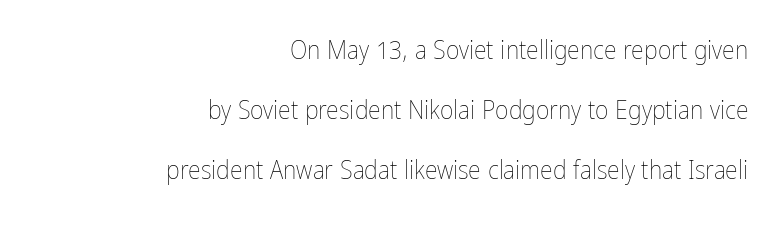
The image shows 26 px text type, upright; set right-aligned, loose line spacing (2.31x), normal letter spacing, not underlined.
